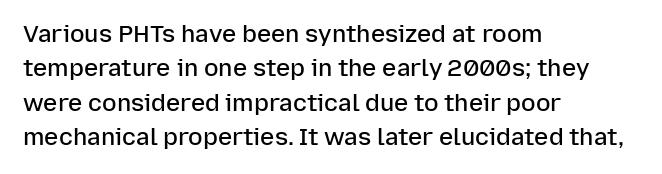
Q: Is the text bold? A: Semi-bold.
Q: Is the text italic (slanted)? A: No, it is upright.
Q: Is the text underlined? A: No.
Q: How is the paragraph aligned? A: Left-aligned.
Q: Is the spacing between letters normal or unusually wide? A: Normal.
Q: Is the spacing between lines tight, normal or loose? A: Normal.
